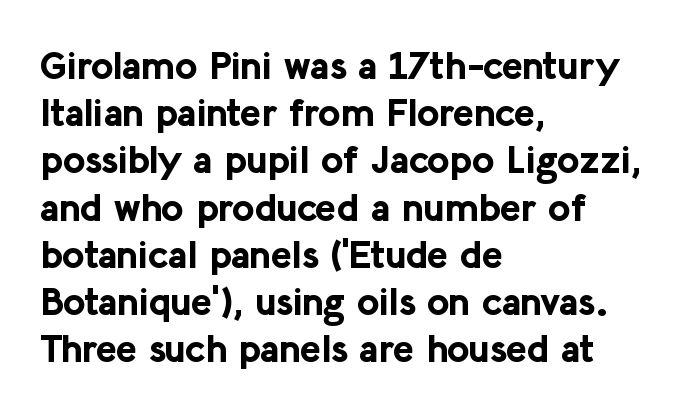
The rag falls on the right side of this text block. A roman cut, with each character standing at attention. Nobody touched the tracking dial on this one. Each glyph is drawn with heavy, bold strokes. Bare-footed words on every line.
